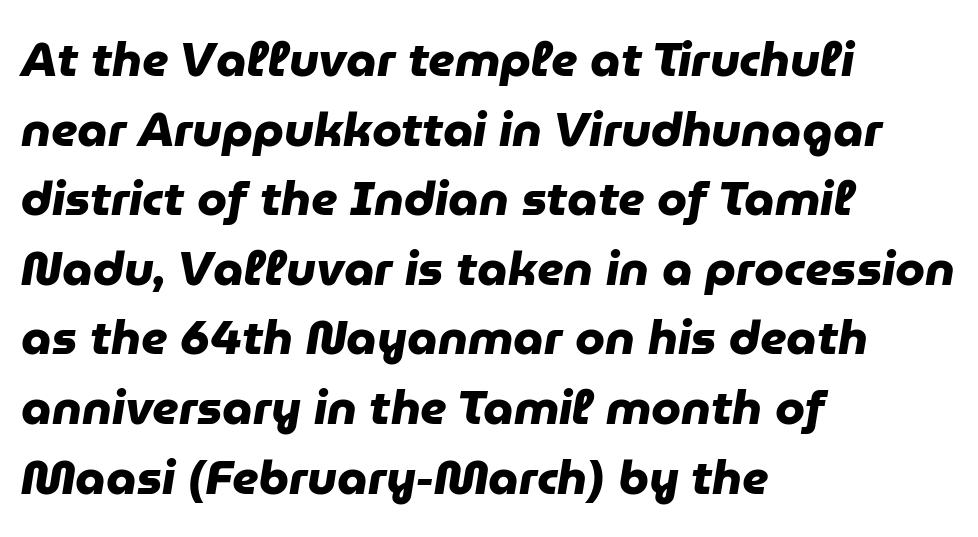
The image shows 48 px heavy sans-serif type; set left-aligned, normal line spacing (1.45x), normal letter spacing, not underlined; low stroke contrast and a medium x-height.
